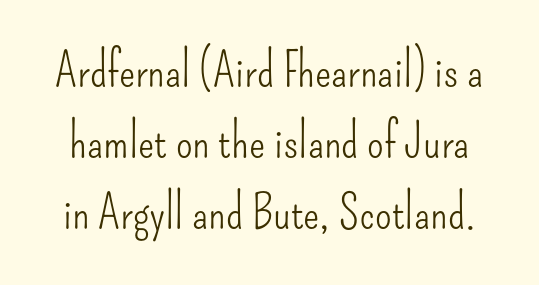
Q: Is the text bold? A: No.
Q: Is the text italic (slanted)? A: No, it is upright.
Q: Is the typeface a serif or a sans-serif typeface? A: Sans-serif.
Q: Is the text underlined? A: No.
Q: Is the spacing between letters normal or unusually wide? A: Normal.
Q: Is the spacing between lines tight, normal or loose? A: Normal.
Q: Width (condensed, normal, or wide)? A: Condensed.
Q: Stroke contrast? A: Low.
Q: x-height? A: Small.
Q: Monospaced? A: No.
